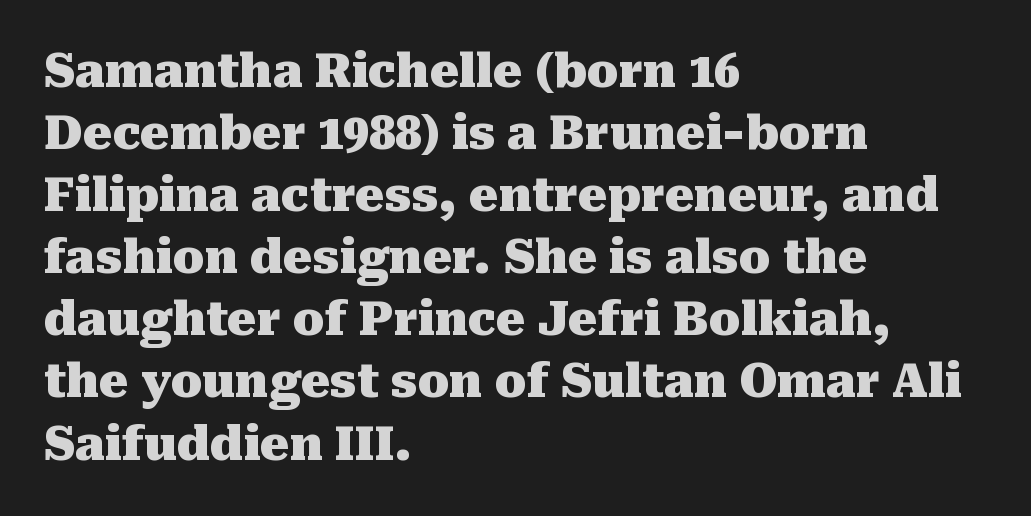
The image shows 46 px heavy serif type, upright; set left-aligned, normal line spacing (1.35x), normal letter spacing, not underlined; medium stroke contrast and a medium x-height.
